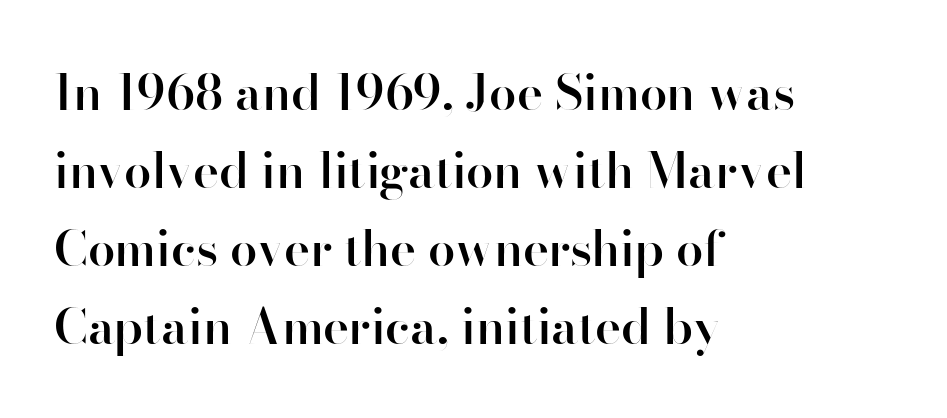
The image shows 49 px semibold sans-serif type, upright; set left-aligned, normal line spacing (1.59x), normal letter spacing, not underlined; high stroke contrast and a small x-height.
